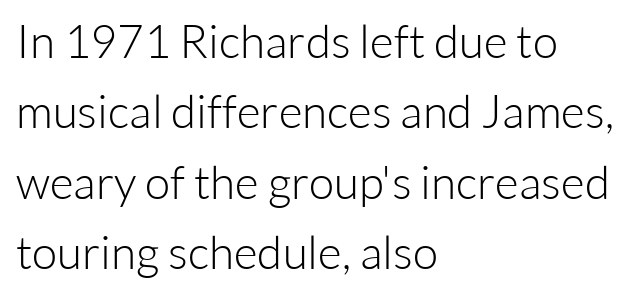
{"serif": "no", "italic": "no", "bold": "no", "weight": "light", "width": "normal", "stroke_contrast": "low", "x_height": "medium", "monospaced": "no", "underline": "no", "align": "left", "line_spacing": "normal", "line_spacing_ratio": 1.53, "letter_spacing": "normal", "letter_spacing_em": 0.0, "glyph_px": 46}
